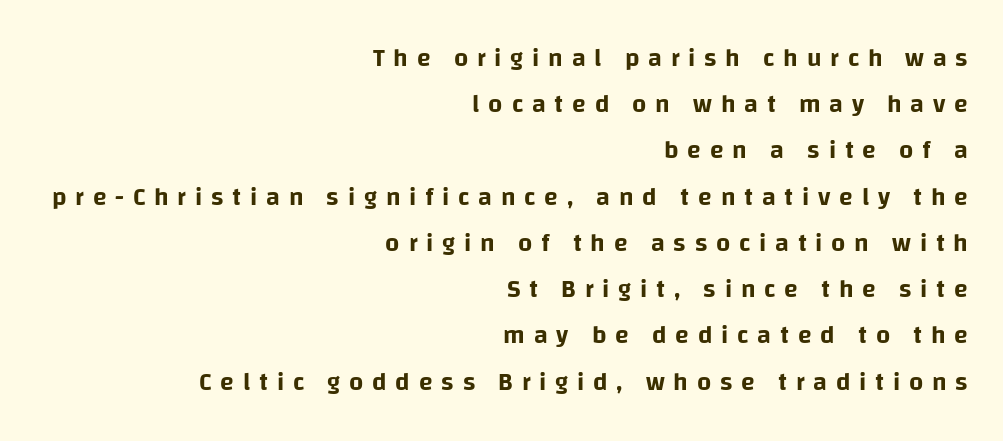
Caption: expanded tracking, letters set apart. Caption: multi-line text, flush right, ragged left. A clean baseline with only descenders dipping below it. Posture: vertical.
